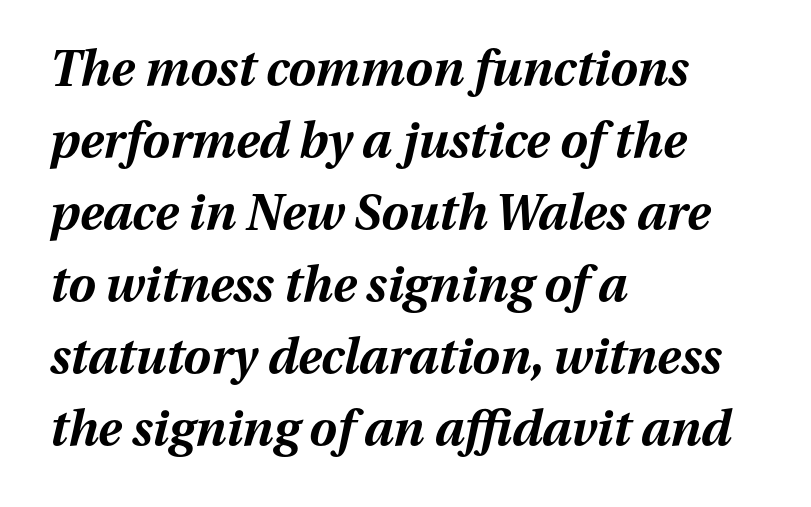
{"italic": "yes", "lean": "right", "slant_degrees": 13, "bold": "yes", "weight": "bold", "width": "normal", "stroke_contrast": "medium", "x_height": "medium", "monospaced": "no", "underline": "no", "align": "left", "line_spacing": "normal", "line_spacing_ratio": 1.47, "letter_spacing": "normal", "letter_spacing_em": 0.0, "glyph_px": 49}
